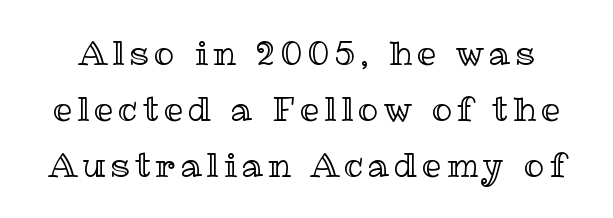
The image shows 34 px text type, upright; set normal line spacing (1.64x), not underlined; a medium x-height.
